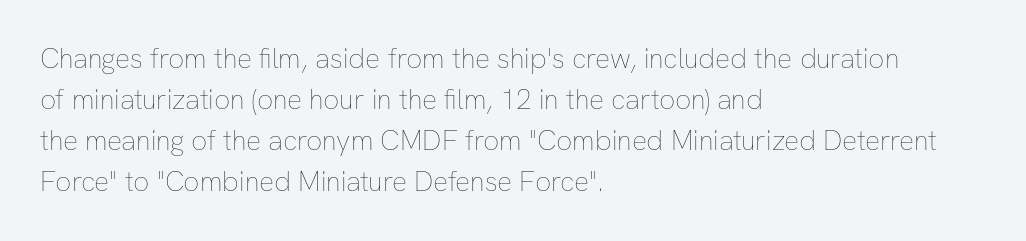
Spacing verdict: proportional, widths tailored to each character. Style check: upright. These lines are set flush left with a ragged right edge. The type is set solid horizontally, with unmodified tracking. A typesetter would call this leading conventional body-copy spacing.
